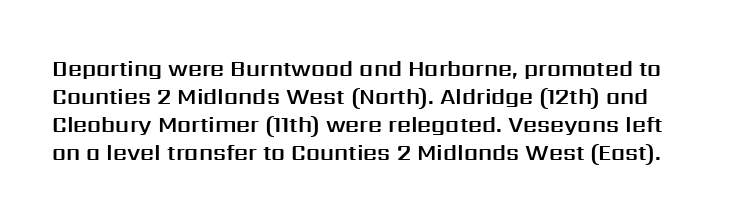
Q: Is the text italic (slanted)? A: No, it is upright.
Q: Is the text underlined? A: No.
Q: Is the spacing between letters normal or unusually wide? A: Normal.
Q: Is the spacing between lines tight, normal or loose? A: Normal.
